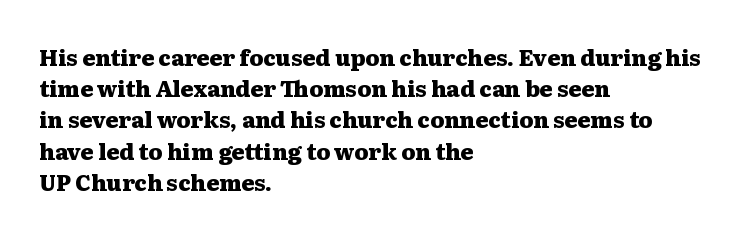
The image shows 22 px bold type, upright; set left-aligned, normal line spacing (1.42x), normal letter spacing, not underlined.
